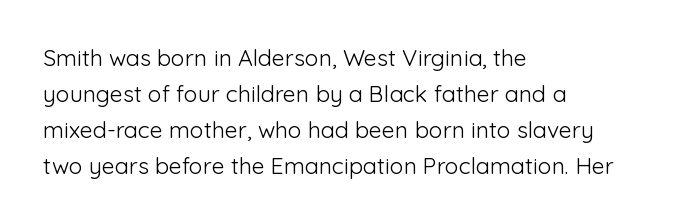
The image shows 23 px text type, upright; set left-aligned, normal line spacing (1.56x), normal letter spacing, not underlined.
